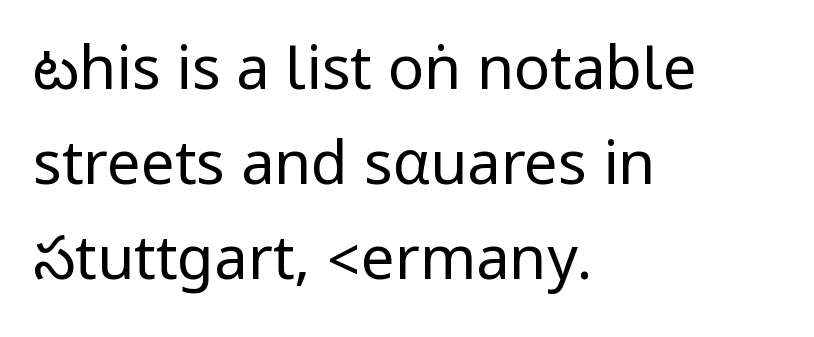
{"serif": "no", "italic": "no", "bold": "no", "weight": "regular", "width": "condensed", "stroke_contrast": "low", "underline": "no", "align": "left", "line_spacing": "normal", "line_spacing_ratio": 1.58, "letter_spacing": "normal", "letter_spacing_em": 0.0, "glyph_px": 60}
